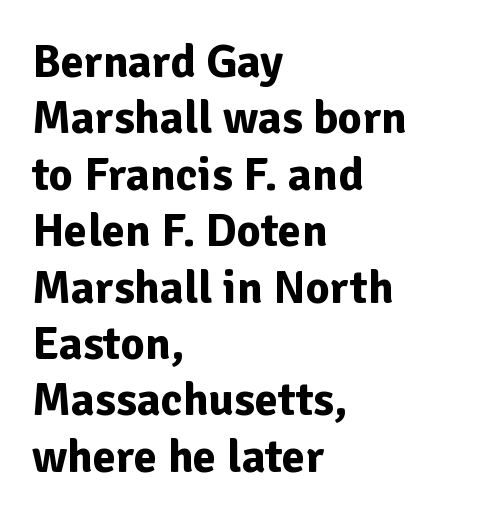
The image shows 47 px bold sans-serif type, upright; set left-aligned, line spacing 1.2x, normal letter spacing, not underlined; low stroke contrast and a medium x-height.
